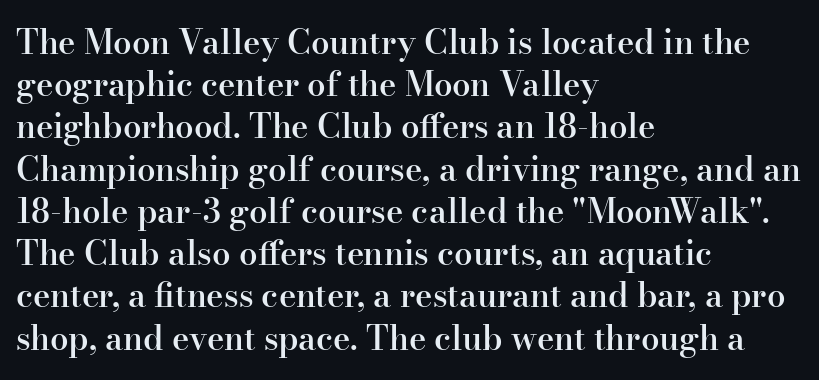
The paragraph has a hard left edge and a soft right edge. What's the leading like? Ordinary, nothing unusual. How are the letters spaced? Ordinarily, with no added tracking. Typographically, this falls in the serif category. The gap between lines stays unmarked. Unlike italic type, these characters show no tilt at all.
